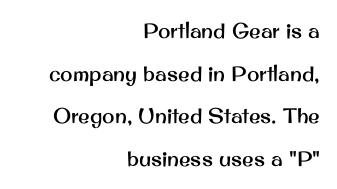
The image shows 21 px text type, upright; set right-aligned, loose line spacing (2.03x), normal letter spacing, not underlined.
